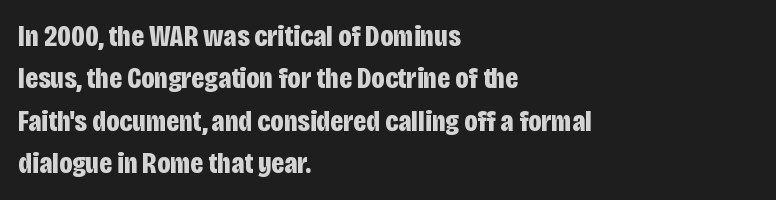
{"serif": "no", "italic": "no", "bold": "yes", "weight": "bold", "width": "condensed", "stroke_contrast": "low", "x_height": "large", "monospaced": "no", "underline": "no", "align": "left", "line_spacing": "normal", "line_spacing_ratio": 1.41, "letter_spacing": "normal", "letter_spacing_em": 0.0, "glyph_px": 30}
